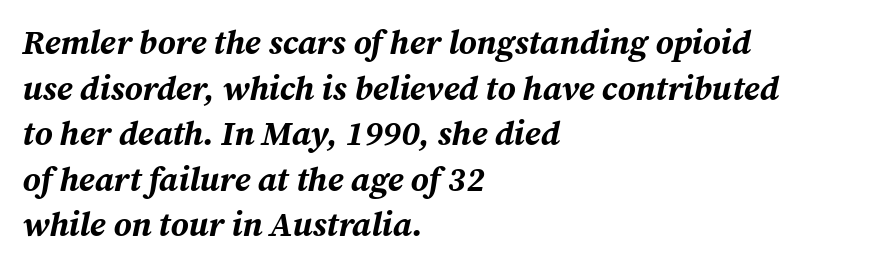
Q: Is the text bold? A: Yes.
Q: Is the text italic (slanted)? A: Yes, it leans right by about 12 degrees.
Q: Is the text underlined? A: No.
Q: How is the paragraph aligned? A: Left-aligned.
Q: Is the spacing between letters normal or unusually wide? A: Normal.
Q: Is the spacing between lines tight, normal or loose? A: Normal.
Q: Width (condensed, normal, or wide)? A: Normal.
Q: Stroke contrast? A: Medium.
Q: x-height? A: Medium.
Q: Monospaced? A: No.
